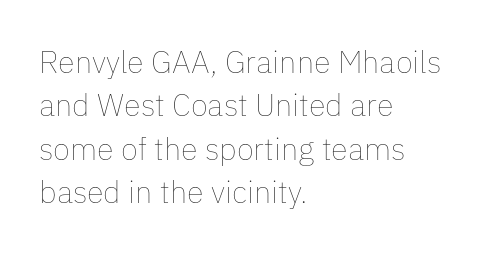
Q: Is the text bold? A: No.
Q: Is the text italic (slanted)? A: No, it is upright.
Q: Is the text underlined? A: No.
Q: How is the paragraph aligned? A: Left-aligned.
Q: Is the spacing between letters normal or unusually wide? A: Normal.
Q: Is the spacing between lines tight, normal or loose? A: Normal.
Q: Width (condensed, normal, or wide)? A: Normal.
Q: Stroke contrast? A: Low.
Q: x-height? A: Medium.
Q: Monospaced? A: No.
